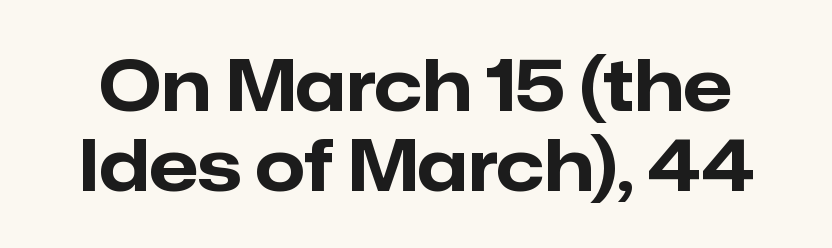
The image shows 71 px bold sans-serif type, upright; set tight line spacing (1.13x), normal letter spacing, not underlined; low stroke contrast and a medium x-height.
